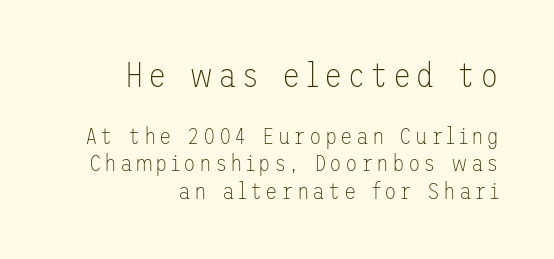
This layout puts the oversized block above and the modest block below. The paragraph shown leans on its right margin. Is this a heavy cut? Hardly; it is regular or lighter. The letters stand upright; this is a roman face. Quick note: underline off. The letters carry no serifs — their stems end cleanly without finishing strokes.
